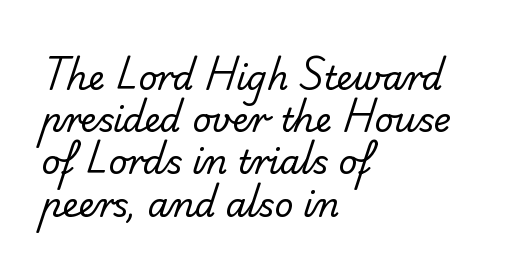
The cut favours lightness, reaching ordinary text weight at its darkest. You could not count columns in this text — the font is proportionally spaced. Tracking value appears to be zero — textbook default spacing. The font family rendered here belongs to the sans-serif group. Visually the block forms a straight wall on the left and a jagged coastline on the right. This sample keeps an unexceptional amount of space between lines.
